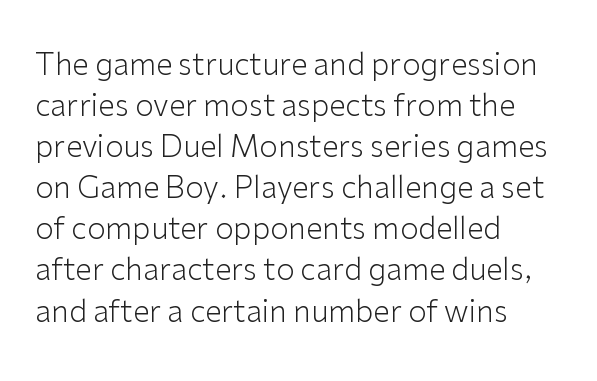
The rag falls on the right side of this text block. Words appear dense and cohesive because spacing is normal. The letters advance in unequal steps, a hallmark of proportional type. On a weight scale, this lands at 450 or below.
